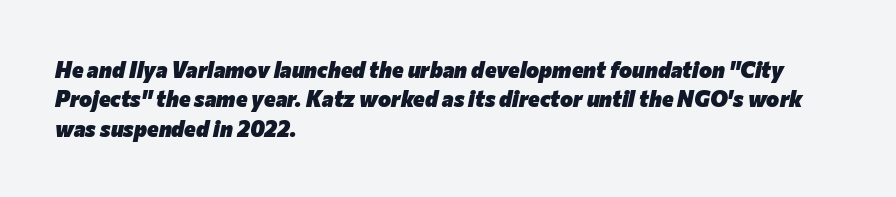
The image shows 22 px bold type, italic (leaning right); set left-aligned, normal line spacing (1.33x), normal letter spacing, not underlined.
